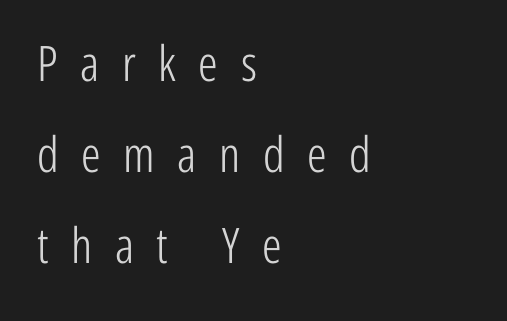
{"serif": "no", "italic": "no", "bold": "no", "weight": "light", "width": "condensed", "stroke_contrast": "low", "x_height": "medium", "monospaced": "no", "underline": "no", "align": "left", "line_spacing_ratio": 1.86, "letter_spacing": "wide", "letter_spacing_em": 0.46, "glyph_px": 49}
